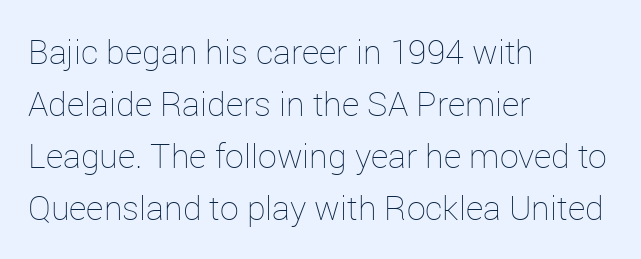
{"italic": "no", "bold": "no", "weight": "thin", "width": "normal", "stroke_contrast": "low", "x_height": "medium", "monospaced": "no", "underline": "no", "align": "left", "line_spacing": "normal", "line_spacing_ratio": 1.53, "letter_spacing": "normal", "letter_spacing_em": 0.0, "glyph_px": 34}
